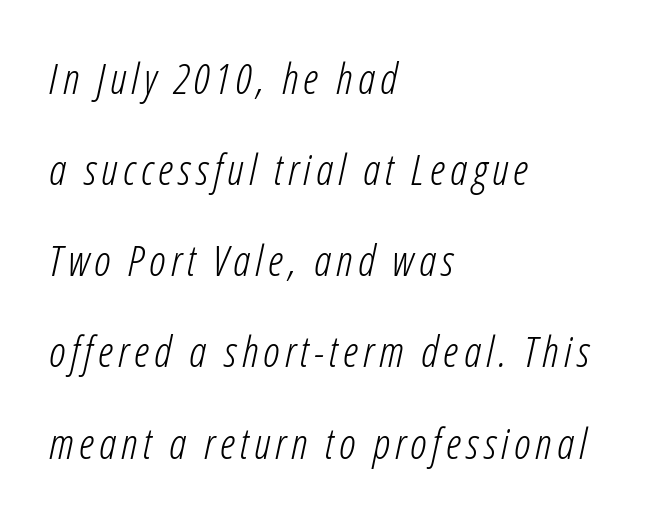
Q: Is the text bold? A: No.
Q: Is the text italic (slanted)? A: Yes, it leans right by about 12 degrees.
Q: Is the text underlined? A: No.
Q: How is the paragraph aligned? A: Left-aligned.
Q: Is the spacing between lines tight, normal or loose? A: Loose.
Q: Width (condensed, normal, or wide)? A: Condensed.
Q: Stroke contrast? A: Low.
Q: x-height? A: Medium.
Q: Monospaced? A: No.
